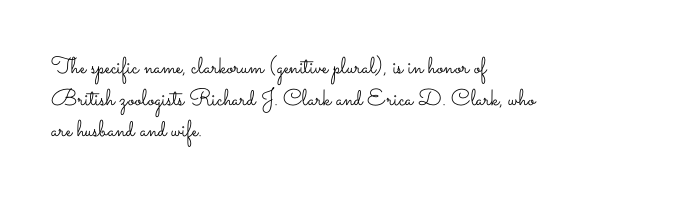
{"bold": "no", "underline": "no", "align": "left", "line_spacing": "normal", "line_spacing_ratio": 1.37, "letter_spacing": "normal", "letter_spacing_em": 0.0, "glyph_px": 23}
